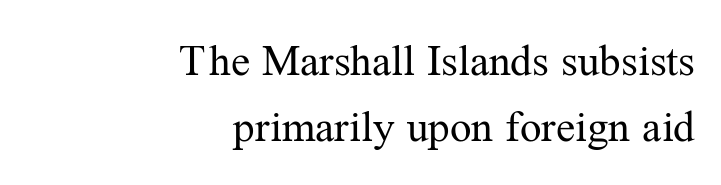
Q: Is the text bold? A: No.
Q: Is the text italic (slanted)? A: No, it is upright.
Q: Is the typeface a serif or a sans-serif typeface? A: Serif.
Q: Is the text underlined? A: No.
Q: How is the paragraph aligned? A: Right-aligned.
Q: Is the spacing between letters normal or unusually wide? A: Normal.
Q: Is the spacing between lines tight, normal or loose? A: Normal.
Q: Width (condensed, normal, or wide)? A: Normal.
Q: Stroke contrast? A: Medium.
Q: x-height? A: Medium.
Q: Monospaced? A: No.
